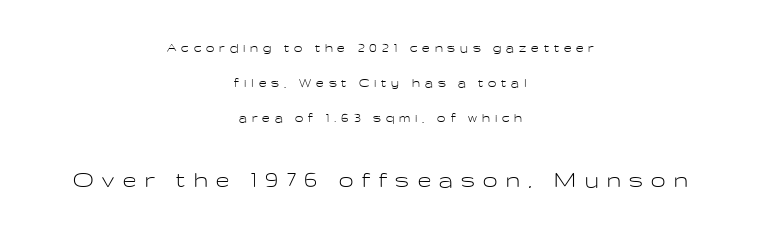
{"italic": "no", "bold": "no", "underline": "no", "align": "center", "line_spacing": "loose", "line_spacing_ratio": 2.35, "letter_spacing": "wide", "letter_spacing_em": 0.33, "larger_block": "second", "size_ratio": 1.73, "glyph_px": 26}
